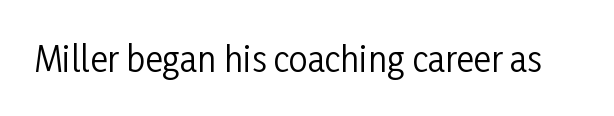
Does the type have serifs? No, each stem ends abruptly. This sample has the flowing, uneven cadence of proportional lettering. Nobody drew a line under any word here. A roman cut, with each character standing at attention.
